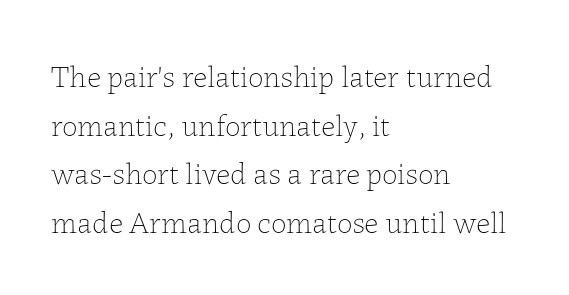
{"italic": "no", "bold": "no", "weight": "thin", "width": "normal", "stroke_contrast": "low", "x_height": "medium", "monospaced": "no", "underline": "no", "align": "left", "line_spacing": "normal", "line_spacing_ratio": 1.57, "letter_spacing": "normal", "letter_spacing_em": 0.0, "glyph_px": 31}
